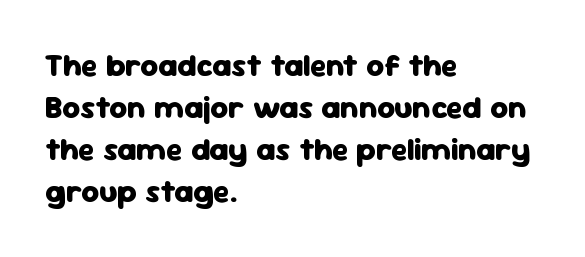
{"serif": "no", "italic": "no", "bold": "yes", "weight": "heavy", "width": "normal", "stroke_contrast": "low", "x_height": "medium", "monospaced": "no", "underline": "no", "align": "left", "line_spacing": "normal", "line_spacing_ratio": 1.35, "letter_spacing": "normal", "letter_spacing_em": 0.0, "glyph_px": 31}
